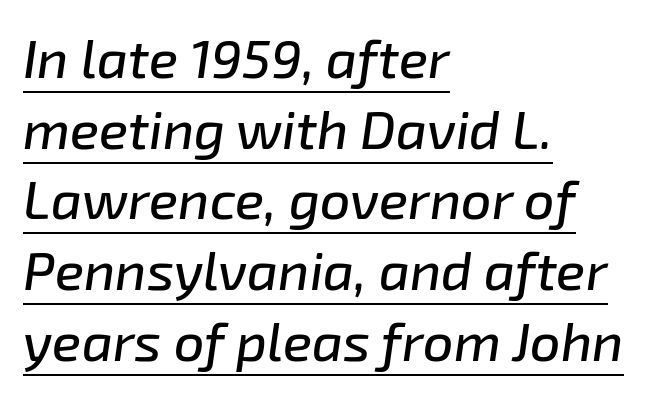
Q: Is the text italic (slanted)? A: Yes, it leans right by about 8 degrees.
Q: Is the text underlined? A: Yes.
Q: How is the paragraph aligned? A: Left-aligned.
Q: Is the spacing between letters normal or unusually wide? A: Normal.
Q: Is the spacing between lines tight, normal or loose? A: Normal.
Q: Width (condensed, normal, or wide)? A: Normal.
Q: Stroke contrast? A: Low.
Q: x-height? A: Medium.
Q: Monospaced? A: No.
